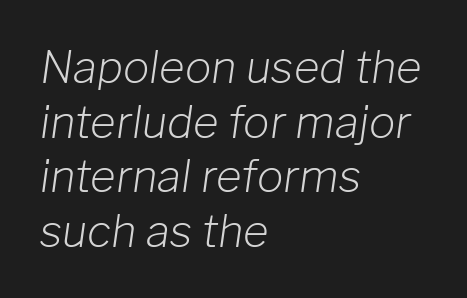
Q: Is the text bold? A: No.
Q: Is the text italic (slanted)? A: Yes, it leans right by about 8 degrees.
Q: Is the text underlined? A: No.
Q: How is the paragraph aligned? A: Left-aligned.
Q: Is the spacing between letters normal or unusually wide? A: Normal.
Q: Width (condensed, normal, or wide)? A: Normal.
Q: Stroke contrast? A: Low.
Q: x-height? A: Medium.
Q: Monospaced? A: No.
